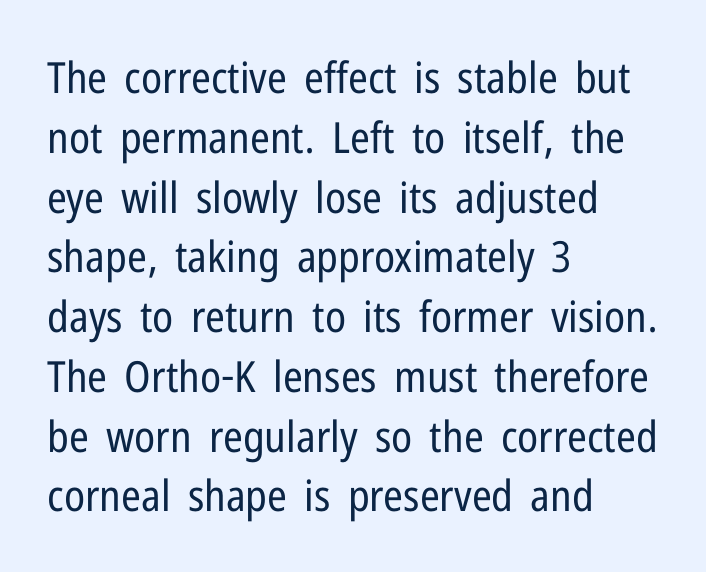
The image shows 43 px regular-weight, condensed sans-serif type, upright; set left-aligned, normal line spacing (1.39x), normal letter spacing, not underlined; low stroke contrast and a medium x-height.
